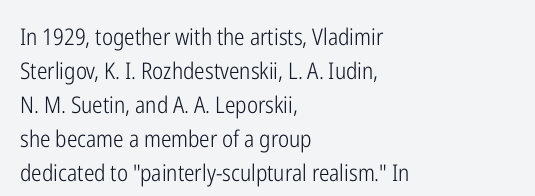
Q: Is the text bold? A: No.
Q: Is the text italic (slanted)? A: No, it is upright.
Q: Is the text underlined? A: No.
Q: How is the paragraph aligned? A: Left-aligned.
Q: Is the spacing between letters normal or unusually wide? A: Normal.
Q: Is the spacing between lines tight, normal or loose? A: Normal.
